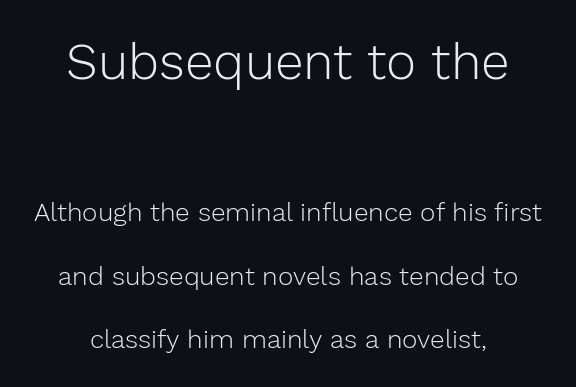
The baseline area is clear. Ink coverage per letter is moderate at most. If you measured baseline to baseline, you'd find a long distance. It's the straight-up-and-down kind of type.
